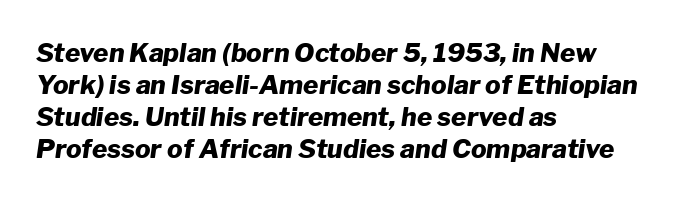
The strip under each line holds only bare page. Look at the tracking — it's just the regular setting, nothing added. Thick stems and heavy bowls — unmistakably bold. A classic flush-left, rag-right setting is used for this passage. Emphasis-style slanted type is in use.
